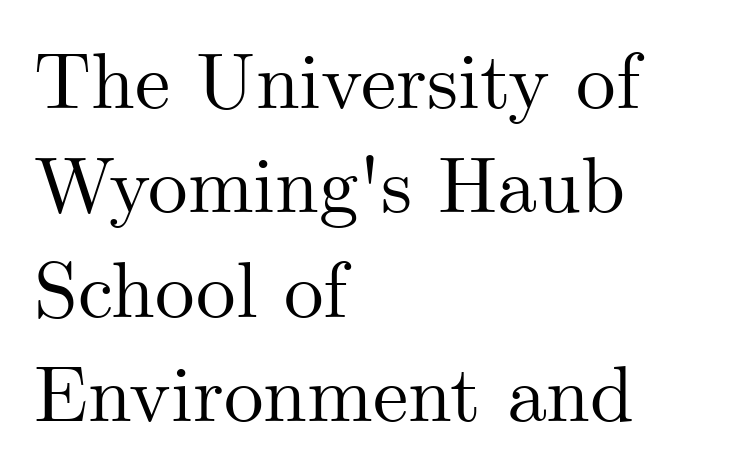
{"serif": "yes", "italic": "no", "width": "normal", "stroke_contrast": "medium", "x_height": "small", "monospaced": "no", "underline": "no", "align": "left", "line_spacing": "normal", "line_spacing_ratio": 1.32, "letter_spacing": "normal", "letter_spacing_em": 0.0, "glyph_px": 79}
